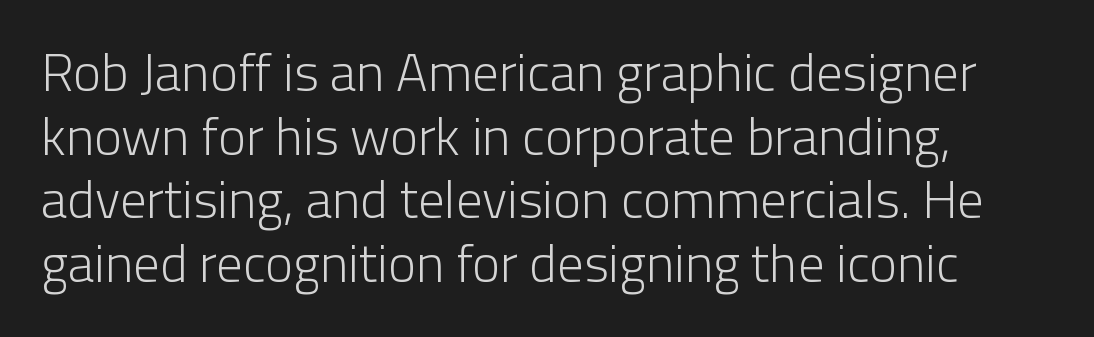
The horizontal fit of the characters is conventional and even. You could not count columns in this text — the font is proportionally spaced. Observe the absence of serifs on each vertical stroke in this sample. Think standard paragraph weight, or any step lighter than that. In terms of posture, this sample is upright. Leftover space on each line is placed entirely after the last word.
